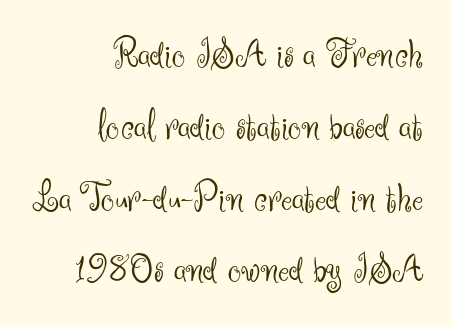
Q: Is the text bold? A: No.
Q: Is the text italic (slanted)? A: No, it is upright.
Q: Is the typeface a serif or a sans-serif typeface? A: Sans-serif.
Q: Is the text underlined? A: No.
Q: How is the paragraph aligned? A: Right-aligned.
Q: Is the spacing between letters normal or unusually wide? A: Normal.
Q: Width (condensed, normal, or wide)? A: Normal.
Q: Stroke contrast? A: Medium.
Q: x-height? A: Small.
Q: Monospaced? A: No.
